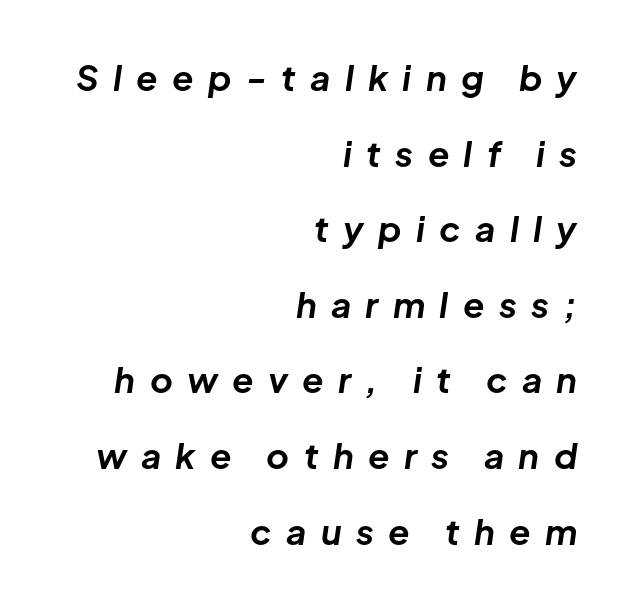
The image shows 35 px bold type, italic (leaning right); set right-aligned, loose line spacing (2.16x), unusually wide letter spacing (+0.41 em), not underlined; low stroke contrast and a medium x-height.
